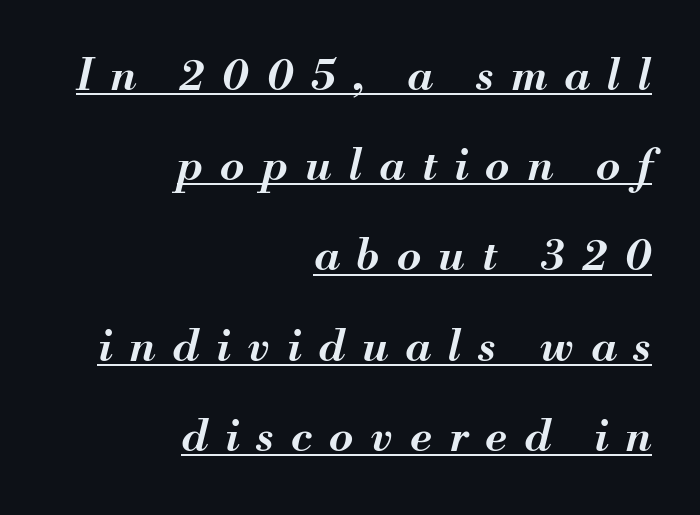
{"italic": "yes", "lean": "right", "slant_degrees": 13, "bold": "semi", "weight": "semibold", "width": "normal", "stroke_contrast": "medium", "x_height": "small", "monospaced": "no", "underline": "yes", "align": "right", "line_spacing": "loose", "line_spacing_ratio": 2.05, "letter_spacing": "wide", "letter_spacing_em": 0.39, "glyph_px": 44}
